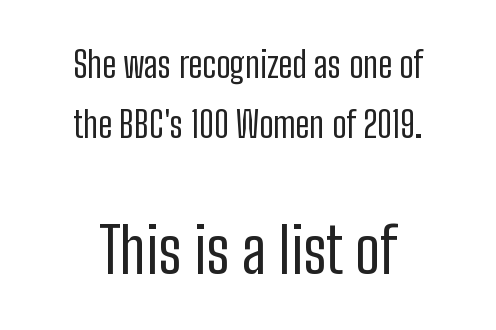
Q: Is the text bold? A: No.
Q: Is the text italic (slanted)? A: No, it is upright.
Q: Is the typeface a serif or a sans-serif typeface? A: Sans-serif.
Q: Is the text underlined? A: No.
Q: How is the paragraph aligned? A: Centered.
Q: Is the spacing between letters normal or unusually wide? A: Normal.
Q: Is the spacing between lines tight, normal or loose? A: Normal.
Q: Which block of text is set in a larger size, the first (top) or the second (bottom)? A: The second (bottom) one.
Q: Width (condensed, normal, or wide)? A: Condensed.
Q: Stroke contrast? A: Low.
Q: x-height? A: Medium.
Q: Monospaced? A: No.
